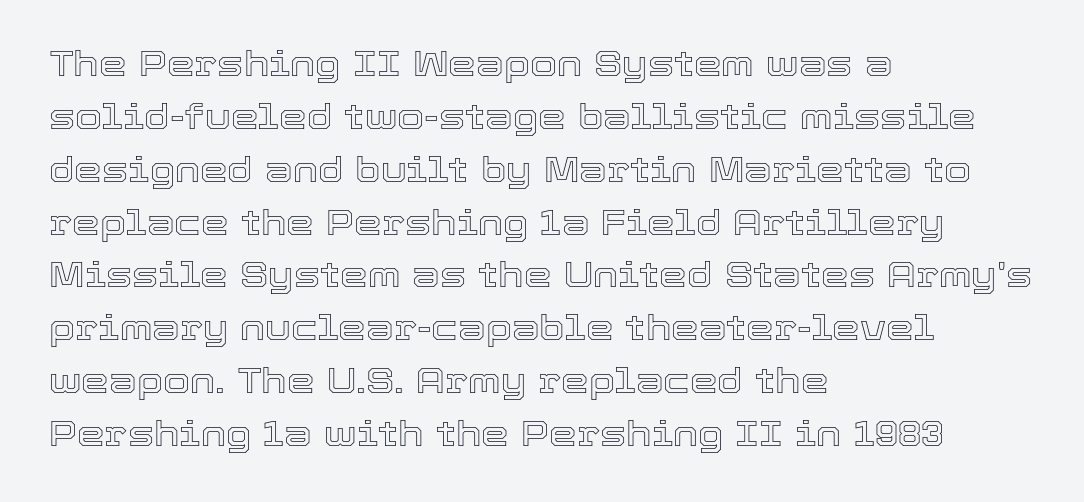
{"italic": "no", "width": "normal", "x_height": "medium", "monospaced": "no", "underline": "no", "align": "left", "line_spacing": "normal", "line_spacing_ratio": 1.51, "letter_spacing": "normal", "letter_spacing_em": 0.0, "glyph_px": 35}
